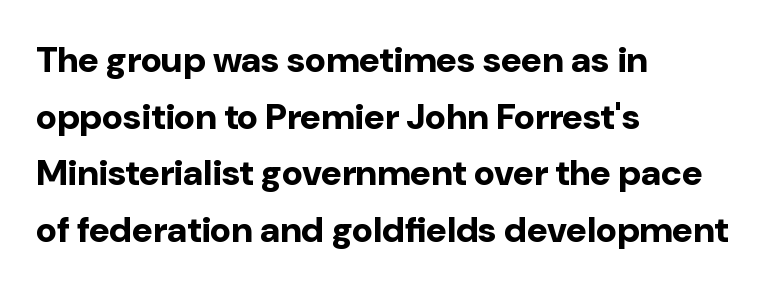
Q: Is the text bold? A: Yes.
Q: Is the text italic (slanted)? A: No, it is upright.
Q: Is the typeface a serif or a sans-serif typeface? A: Sans-serif.
Q: Is the text underlined? A: No.
Q: How is the paragraph aligned? A: Left-aligned.
Q: Is the spacing between letters normal or unusually wide? A: Normal.
Q: Is the spacing between lines tight, normal or loose? A: Normal.
Q: Width (condensed, normal, or wide)? A: Normal.
Q: Stroke contrast? A: Low.
Q: x-height? A: Medium.
Q: Monospaced? A: No.
